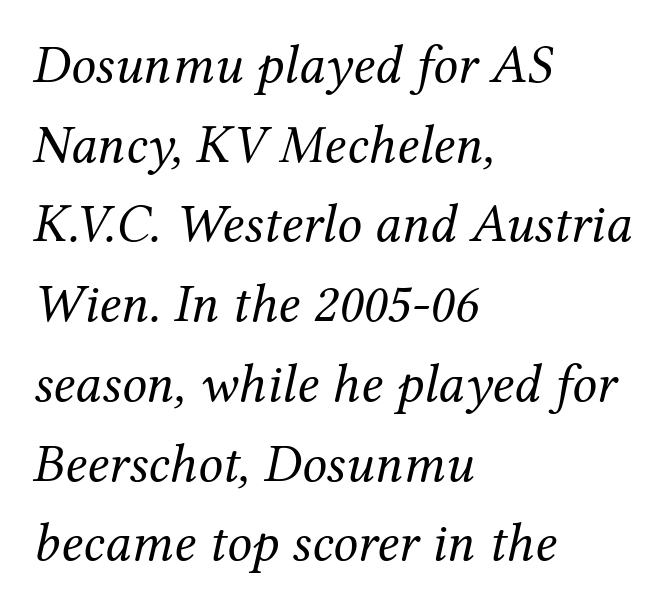
Q: Is the text bold? A: No.
Q: Is the text italic (slanted)? A: Yes, it leans right by about 12 degrees.
Q: Is the typeface a serif or a sans-serif typeface? A: Serif.
Q: Is the text underlined? A: No.
Q: How is the paragraph aligned? A: Left-aligned.
Q: Is the spacing between letters normal or unusually wide? A: Normal.
Q: Is the spacing between lines tight, normal or loose? A: Normal.
Q: Width (condensed, normal, or wide)? A: Normal.
Q: Stroke contrast? A: Medium.
Q: x-height? A: Medium.
Q: Monospaced? A: No.
